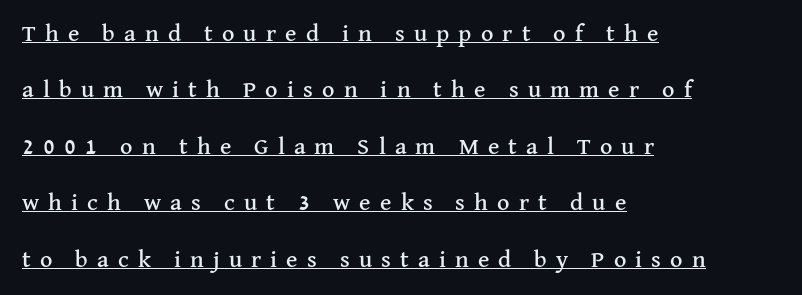
{"italic": "no", "underline": "yes", "align": "left", "line_spacing": "loose", "line_spacing_ratio": 2.35, "letter_spacing": "wide", "letter_spacing_em": 0.38, "glyph_px": 24}
